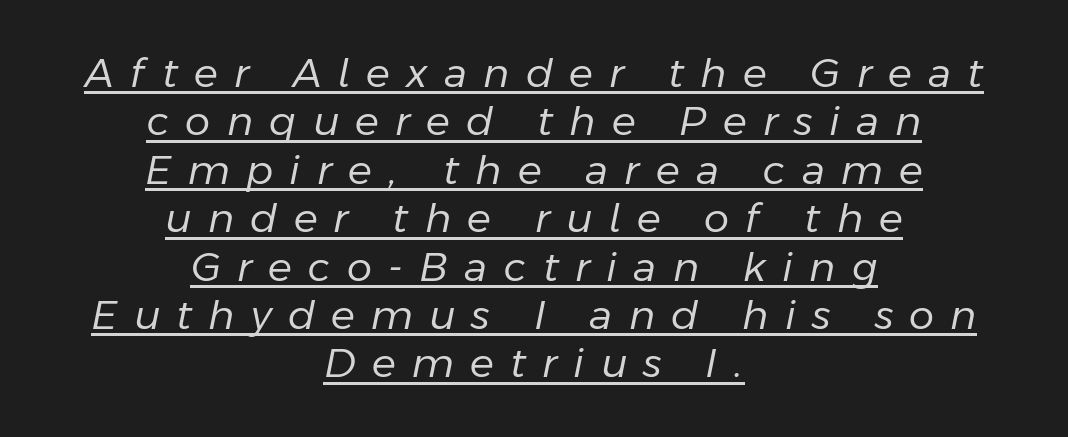
Horizontally, the lines are justified to the midpoint only. The face used here appears with an underline applied. Looking at the ascenders, they clearly lean. The passage shown has open, widely tracked lettering throughout. These lines are rendered in a variable-pitch font.
